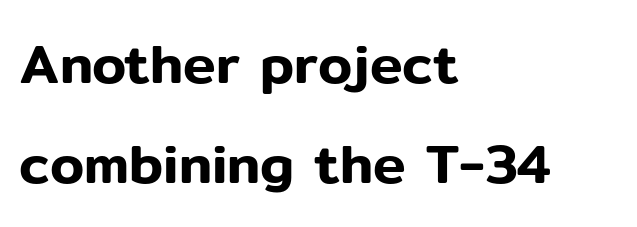
{"serif": "no", "italic": "no", "width": "normal", "stroke_contrast": "low", "x_height": "medium", "monospaced": "no", "underline": "no", "align": "left", "line_spacing_ratio": 1.82, "letter_spacing": "normal", "letter_spacing_em": 0.0, "glyph_px": 55}
